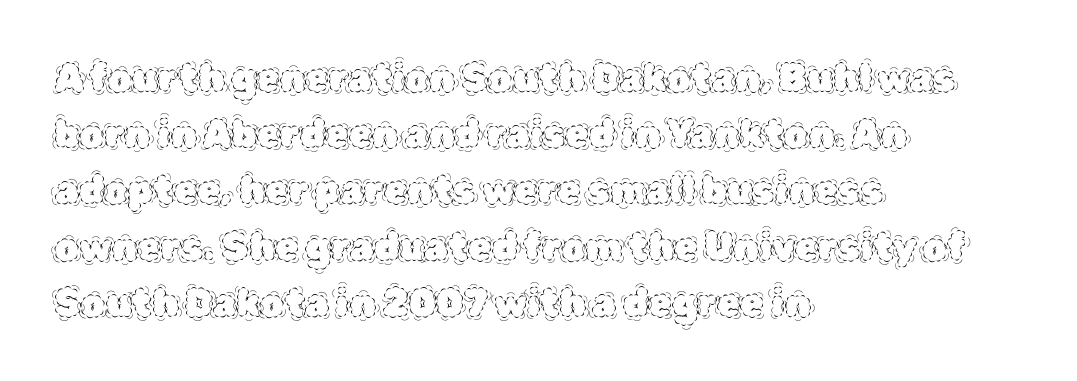
A classic flush-left, rag-right setting is used for this passage. You could not count columns in this text — the font is proportionally spaced. Letters rest on an invisible, unmarked baseline. The lines sit at an ordinary, default distance from one another. The lettering stays uniformly vertical, giving the passage a roman look.
